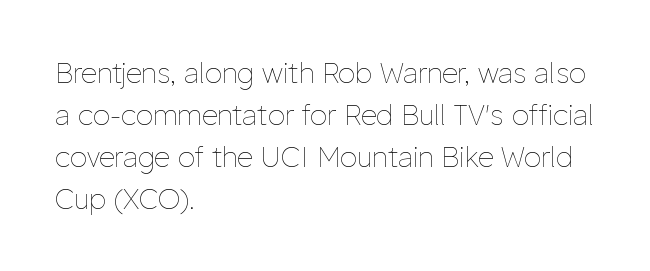
The image shows 28 px thin type, upright; set left-aligned, normal line spacing (1.5x), normal letter spacing, not underlined; low stroke contrast and a medium x-height.
